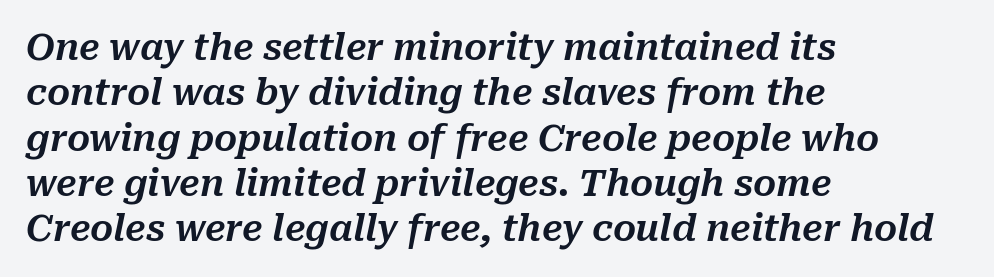
The area under the type is left untouched. In terms of letterspacing, this is plain default setting. The space between consecutive lines is moderate. These lines stack with their left ends in a neat column.
